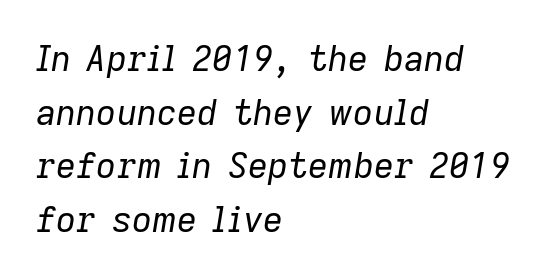
Think of a printed novel: that variable character pitch is what you see here. The letters look calm and open, with moderate or lighter stems. What's the leading like? Ordinary, nothing unusual. Teacher's note: observe the even left margin — that is flush-left alignment.
